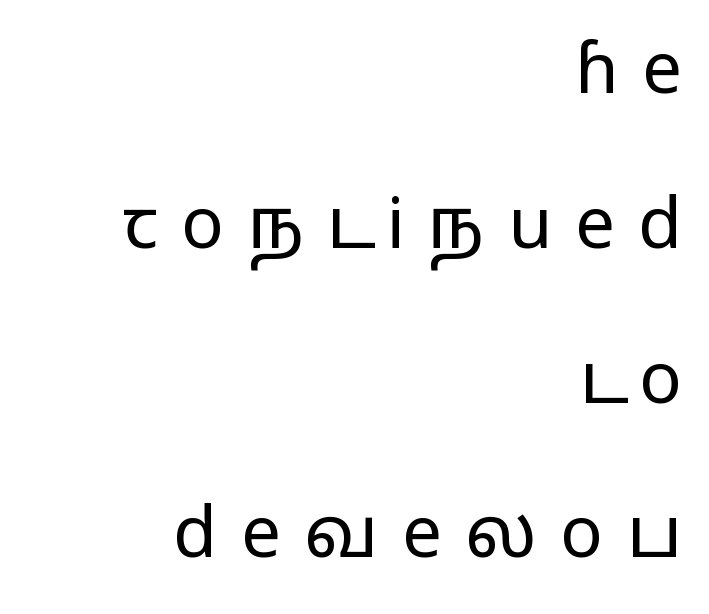
The image shows 71 px regular-weight, wide sans-serif type, upright; set right-aligned, loose line spacing (2.18x), unusually wide letter spacing (+0.33 em), not underlined; low stroke contrast and a medium x-height.
